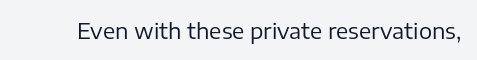
The space directly below the letters is spotless. Quick note: not italic, upright. The line texture is even and compact thanks to regular tracking. These glyphs show unthickened strokes, regular width or finer.
